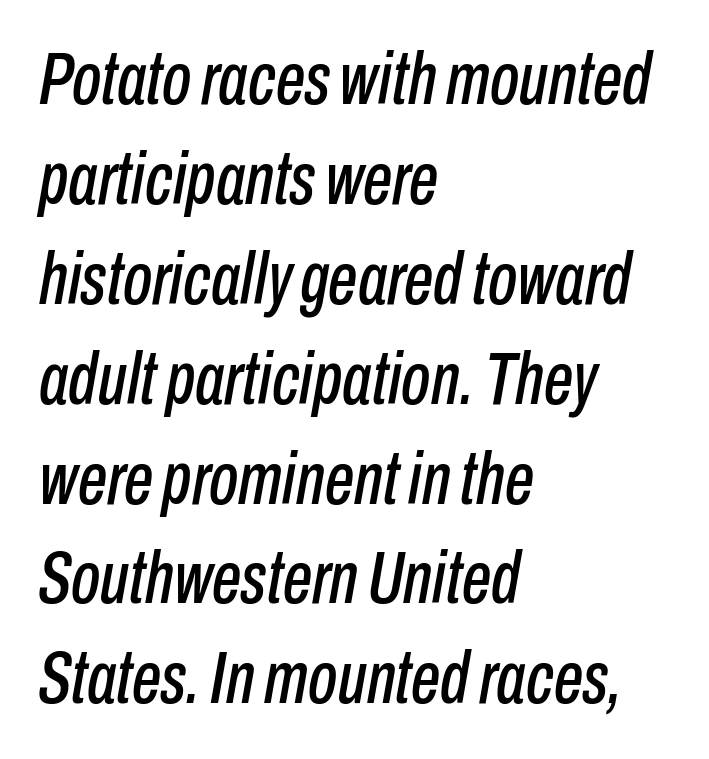
The glyphs look as if they've been sheared to an angle. Character widths vary here, with narrow letters taking less room than wide ones. Anything drawn beneath the words? Only blank space. How would I describe the line gaps? Plain and ordinary. Visually the block forms a straight wall on the left and a jagged coastline on the right.
